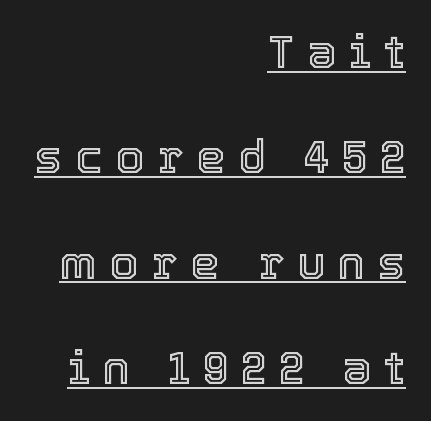
The image shows 46 px text type, upright; set right-aligned, loose line spacing (2.29x), unusually wide letter spacing (+0.28 em), underlined; a medium x-height.
